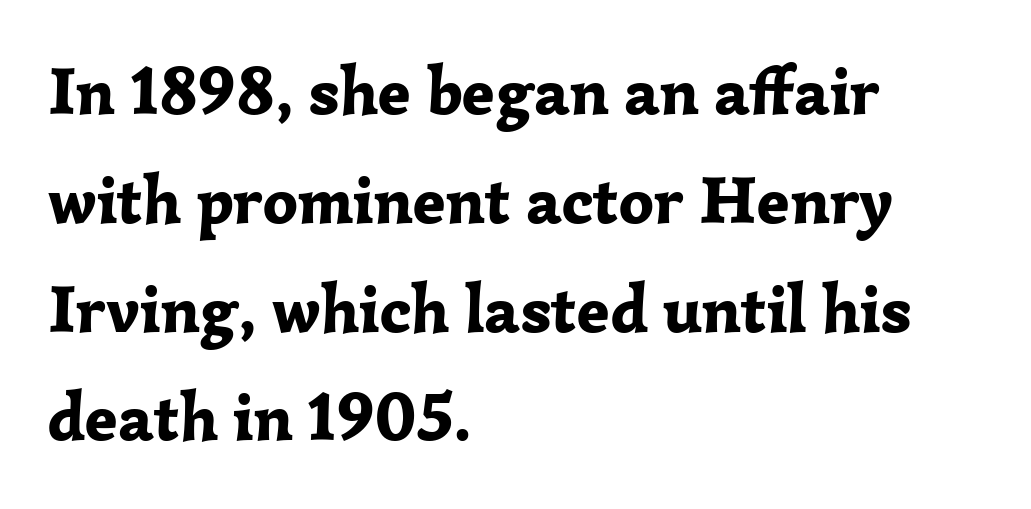
Q: Is the text bold? A: Yes.
Q: Is the text italic (slanted)? A: No, it is upright.
Q: Is the typeface a serif or a sans-serif typeface? A: Serif.
Q: Is the text underlined? A: No.
Q: How is the paragraph aligned? A: Left-aligned.
Q: Is the spacing between letters normal or unusually wide? A: Normal.
Q: Is the spacing between lines tight, normal or loose? A: Normal.
Q: Width (condensed, normal, or wide)? A: Normal.
Q: Stroke contrast? A: Low.
Q: x-height? A: Medium.
Q: Monospaced? A: No.
